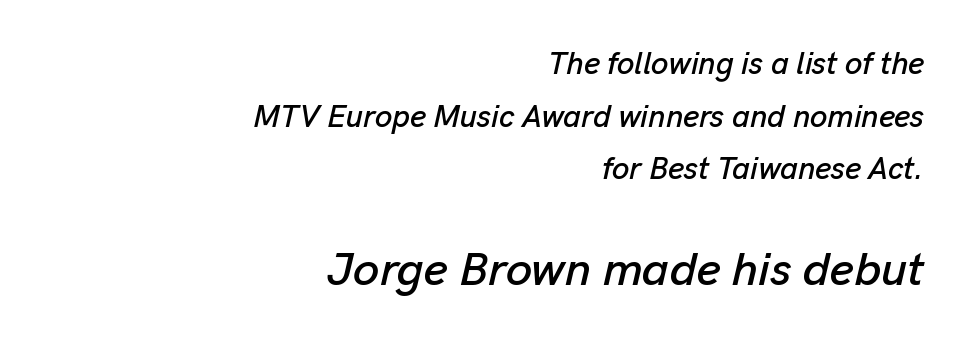
Honestly, there is no underline to notice here at all. Notice how the passage keeps a crisp vertical edge on the right only. There's an unmistakable incline to the writing here. The second block has been scaled up relative to the first. This block has exactly the height ordinary leading produces.
